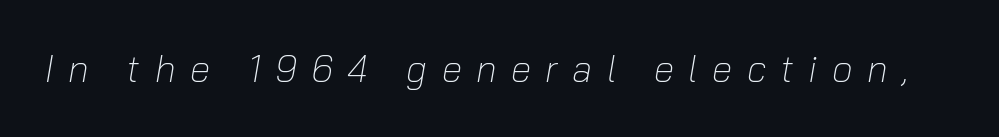
{"italic": "yes", "lean": "right", "slant_degrees": 10, "bold": "no", "weight": "light", "width": "normal", "stroke_contrast": "low", "x_height": "medium", "monospaced": "no", "underline": "no", "letter_spacing": "wide", "letter_spacing_em": 0.39, "glyph_px": 37}
